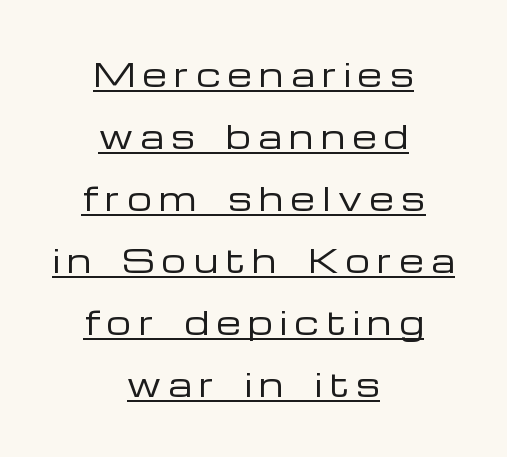
Q: Is the text bold? A: No.
Q: Is the text italic (slanted)? A: No, it is upright.
Q: Is the typeface a serif or a sans-serif typeface? A: Sans-serif.
Q: Is the text underlined? A: Yes.
Q: How is the paragraph aligned? A: Centered.
Q: Is the spacing between letters normal or unusually wide? A: Unusually wide.
Q: Is the spacing between lines tight, normal or loose? A: Loose.
Q: Width (condensed, normal, or wide)? A: Wide.
Q: Stroke contrast? A: Low.
Q: x-height? A: Medium.
Q: Monospaced? A: No.
